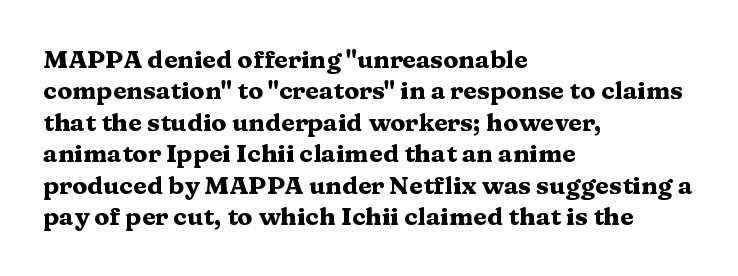
Horizontal alignment here is leftward, the default for most running prose. These lines were composed using upright roman letters. Quick note: underline off. Words appear dense and cohesive because spacing is normal. Honestly, the row spacing looks completely unremarkable. Heft: maximum for text — a bold.
